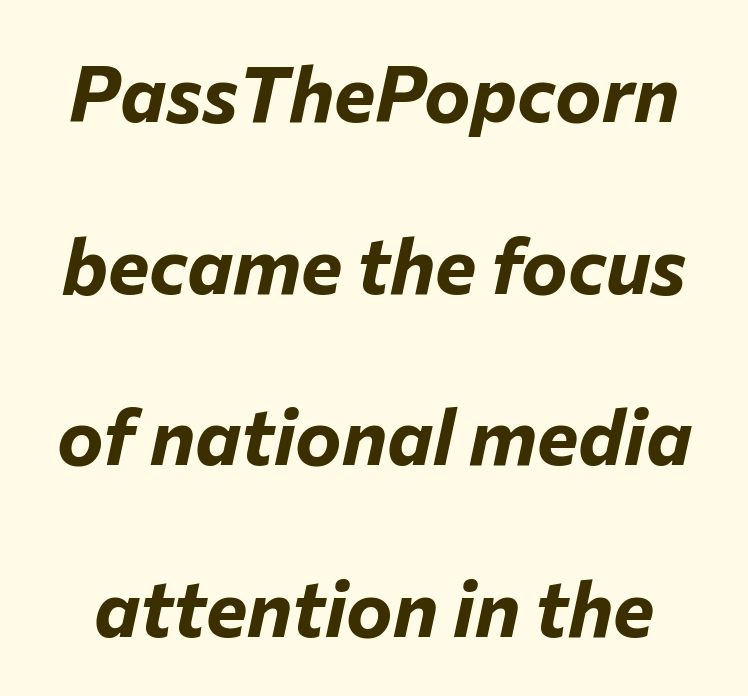
Q: Is the text bold? A: Yes.
Q: Is the text italic (slanted)? A: Yes, it leans right by about 12 degrees.
Q: Is the text underlined? A: No.
Q: Is the spacing between letters normal or unusually wide? A: Normal.
Q: Is the spacing between lines tight, normal or loose? A: Loose.
Q: Width (condensed, normal, or wide)? A: Normal.
Q: Stroke contrast? A: Low.
Q: x-height? A: Medium.
Q: Monospaced? A: No.
